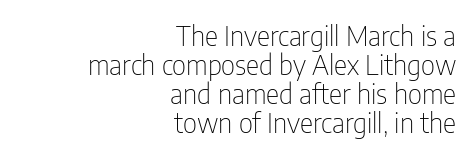
Does the type have serifs? No, each stem ends abruptly. The passage shown is typed in a proportional face where columns would drift. Students, note that the glyphs here touch the page at normal intervals. When letters stand straight like this, we call the style roman or upright. Does the copy run flush right? Yes — the right margin is perfectly even. Descenders are the only things crossing below the line.
